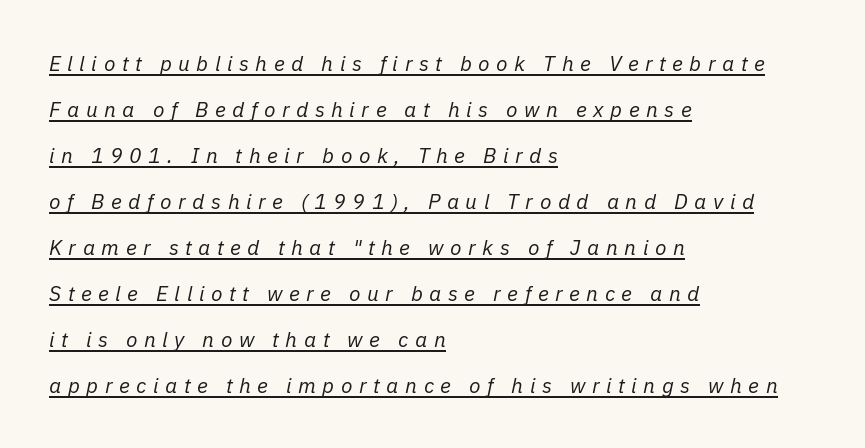
{"italic": "yes", "lean": "right", "slant_degrees": 11, "bold": "no", "underline": "yes", "align": "left", "line_spacing": "loose", "line_spacing_ratio": 2.19, "letter_spacing": "wide", "letter_spacing_em": 0.31, "glyph_px": 21}
